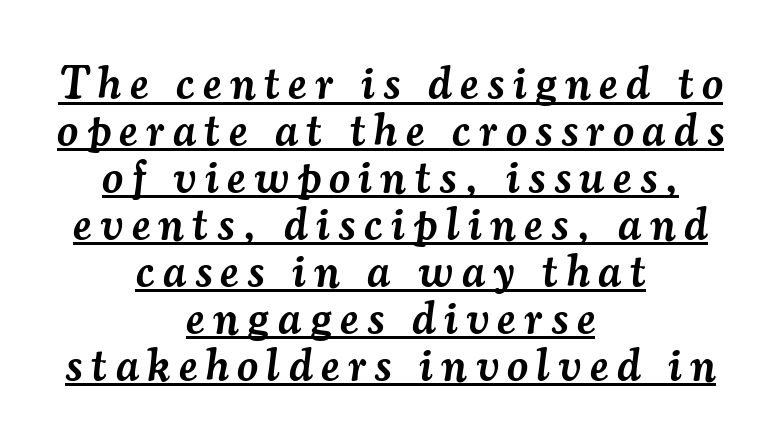
{"serif": "yes", "italic": "yes", "lean": "right", "slant_degrees": 7, "bold": "semi", "weight": "semibold", "width": "normal", "stroke_contrast": "medium", "x_height": "small", "monospaced": "no", "underline": "yes", "align": "center", "line_spacing": "tight", "line_spacing_ratio": 1.02, "glyph_px": 46}
